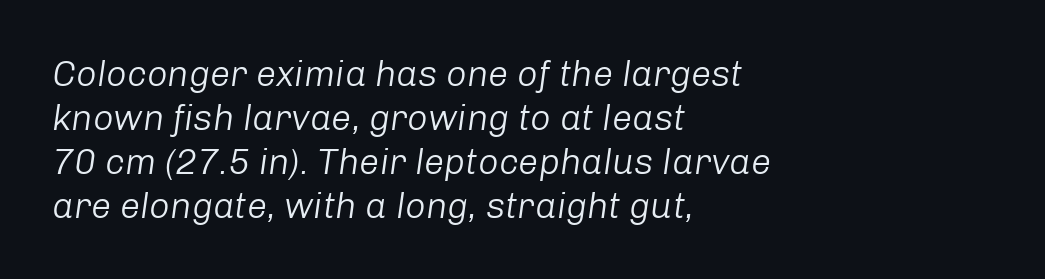
You could not count columns in this text — the font is proportionally spaced. The line texture is even and compact thanks to regular tracking. A typesetter would mark this as italic. The letters look calm and open, with moderate or lighter stems. A clean baseline with only descenders dipping below it. Does the copy run flush right? No — it runs flush left.
